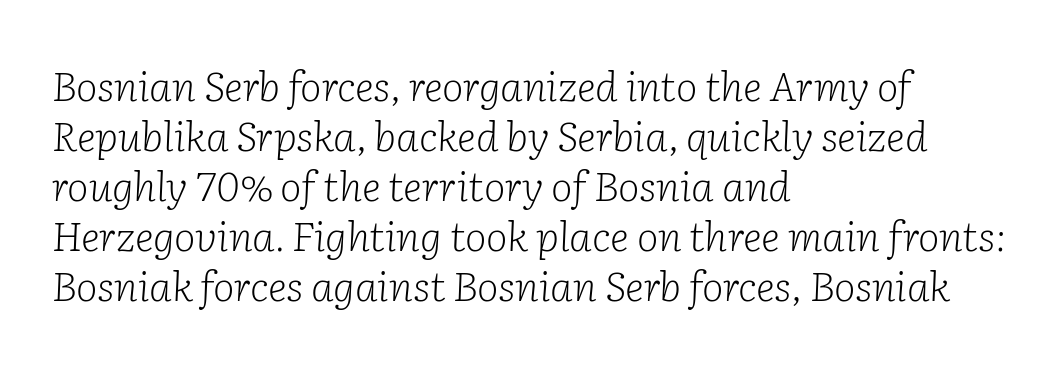
Q: Is the text bold? A: No.
Q: Is the text italic (slanted)? A: Yes, it leans right by about 2 degrees.
Q: Is the typeface a serif or a sans-serif typeface? A: Serif.
Q: Is the text underlined? A: No.
Q: How is the paragraph aligned? A: Left-aligned.
Q: Is the spacing between letters normal or unusually wide? A: Normal.
Q: Width (condensed, normal, or wide)? A: Normal.
Q: Stroke contrast? A: Low.
Q: x-height? A: Medium.
Q: Monospaced? A: No.
